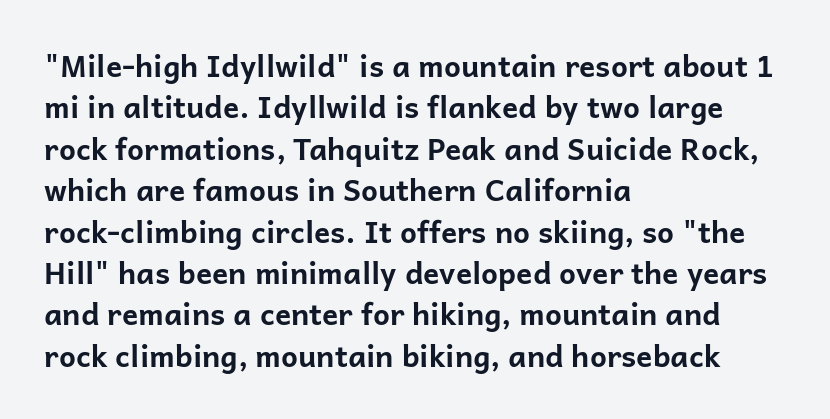
A full-strength bold gives these letters their thick strokes. Caption: standard tracking, unaltered. Every stem runs plumb, perpendicular to the baseline. The space beneath each line is pristine and unruled.
